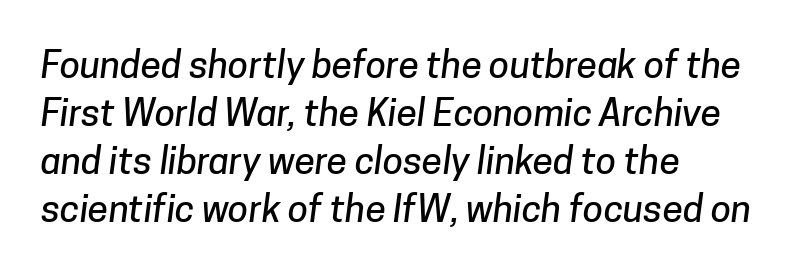
Q: Is the typeface a serif or a sans-serif typeface? A: Sans-serif.
Q: Is the text underlined? A: No.
Q: How is the paragraph aligned? A: Left-aligned.
Q: Is the spacing between letters normal or unusually wide? A: Normal.
Q: Is the spacing between lines tight, normal or loose? A: Normal.
Q: Width (condensed, normal, or wide)? A: Normal.
Q: Stroke contrast? A: Low.
Q: x-height? A: Medium.
Q: Monospaced? A: No.
